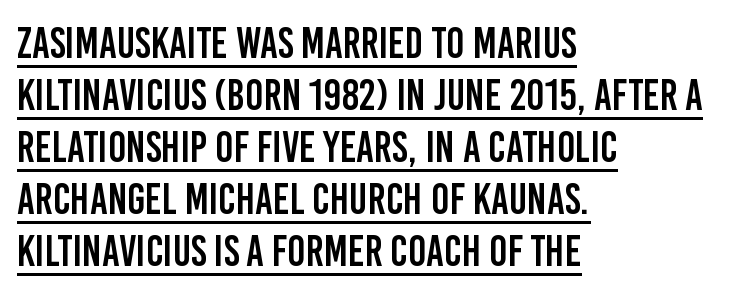
{"serif": "no", "italic": "no", "width": "condensed", "stroke_contrast": "low", "x_height": "large", "monospaced": "no", "underline": "yes", "align": "left", "line_spacing_ratio": 1.21, "letter_spacing": "normal", "letter_spacing_em": 0.0, "glyph_px": 43}
